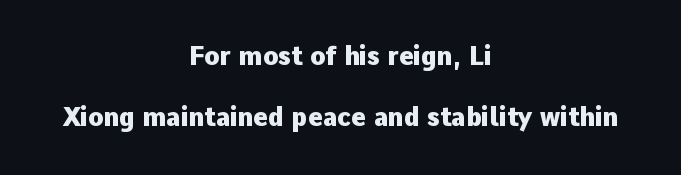
Q: Is the text bold? A: Yes.
Q: Is the text italic (slanted)? A: No, it is upright.
Q: Is the text underlined? A: No.
Q: How is the paragraph aligned? A: Centered.
Q: Is the spacing between letters normal or unusually wide? A: Normal.
Q: Is the spacing between lines tight, normal or loose? A: Loose.
